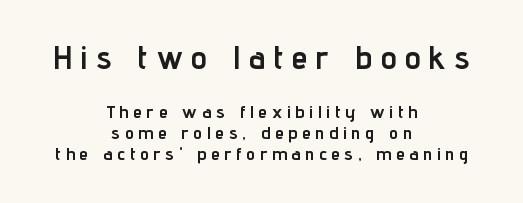
Rule under the text: the space is simply empty. Looks like regular typesetting: each glyph gets only the width it needs. Serifs: no, the terminals of the letterforms are clean. Glyph-to-glyph distance is far greater than everyday printed text. Every character sits straight up, as roman type does. The rendering positions every line midway between the sides.
